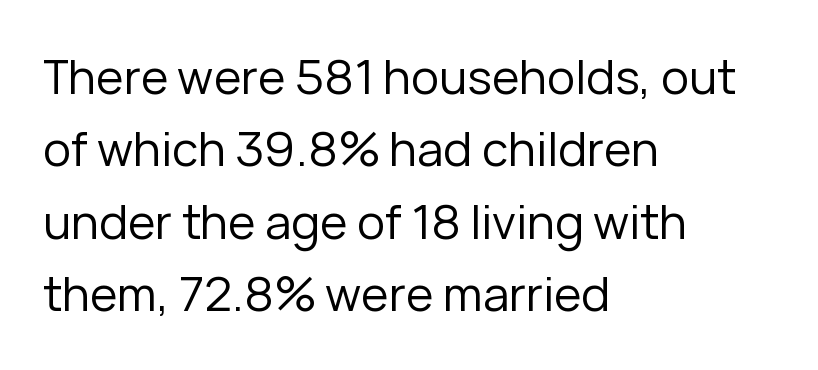
The image shows 47 px regular-weight sans-serif type, upright; set left-aligned, normal line spacing (1.54x), normal letter spacing, not underlined; low stroke contrast and a medium x-height.
